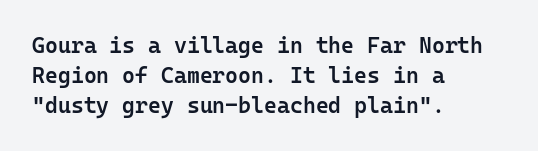
In terms of letterspacing, this is plain default setting. Underlining? Definitely not there. The rendering anchors every line to the left-hand side. Style check: upright.
